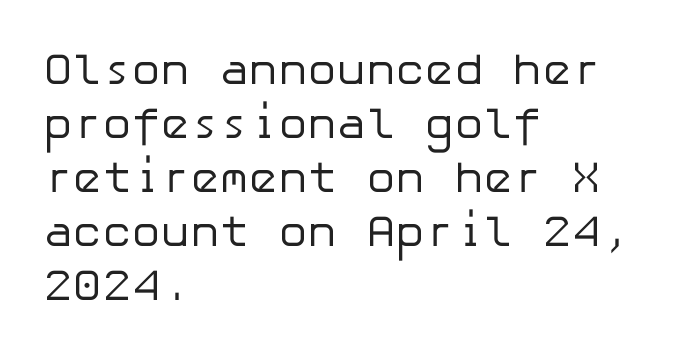
The image shows 44 px regular-weight sans-serif type, upright; set left-aligned, line spacing 1.23x, normal letter spacing, not underlined; low stroke contrast and a medium x-height.
